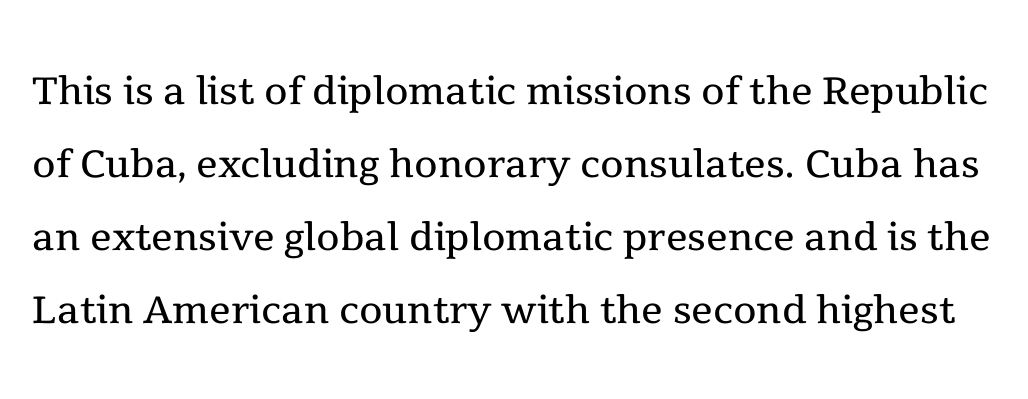
Q: Is the text bold? A: No.
Q: Is the text italic (slanted)? A: No, it is upright.
Q: Is the typeface a serif or a sans-serif typeface? A: Serif.
Q: Is the text underlined? A: No.
Q: Is the spacing between letters normal or unusually wide? A: Normal.
Q: Is the spacing between lines tight, normal or loose? A: Normal.
Q: Width (condensed, normal, or wide)? A: Normal.
Q: x-height? A: Medium.
Q: Monospaced? A: No.
